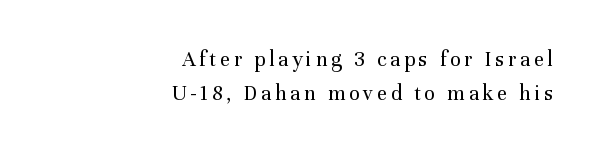
The image shows 22 px text type, upright; set right-aligned, normal line spacing (1.54x), not underlined.
